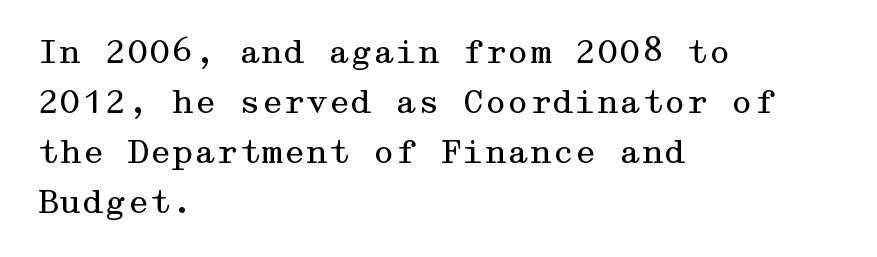
Q: Is the text bold? A: No.
Q: Is the text italic (slanted)? A: No, it is upright.
Q: Is the typeface a serif or a sans-serif typeface? A: Serif.
Q: Is the text underlined? A: No.
Q: How is the paragraph aligned? A: Left-aligned.
Q: Is the spacing between letters normal or unusually wide? A: Normal.
Q: Is the spacing between lines tight, normal or loose? A: Normal.
Q: Width (condensed, normal, or wide)? A: Wide.
Q: Stroke contrast? A: Medium.
Q: x-height? A: Medium.
